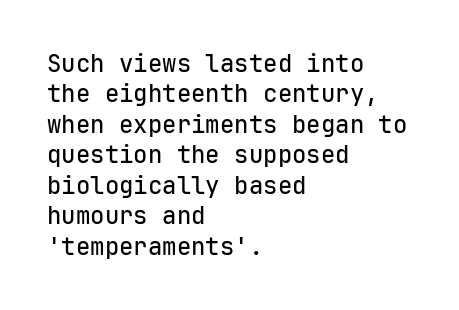
Unmarked baselines from the first word to the last. Short and long lines alike share a common starting point at left. The horizontal fit of the characters is conventional and even. Leading matches the norm, producing a regular column. In terms of posture, this sample is upright.
